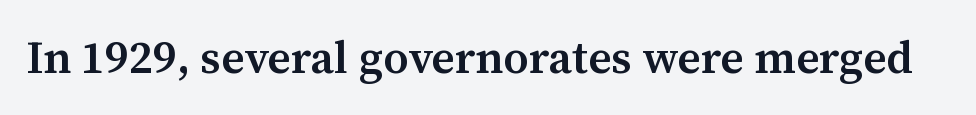
Q: Is the text bold? A: Semi-bold.
Q: Is the text italic (slanted)? A: No, it is upright.
Q: Is the typeface a serif or a sans-serif typeface? A: Serif.
Q: Is the text underlined? A: No.
Q: Is the spacing between letters normal or unusually wide? A: Normal.
Q: Width (condensed, normal, or wide)? A: Normal.
Q: Stroke contrast? A: Medium.
Q: x-height? A: Medium.
Q: Monospaced? A: No.
